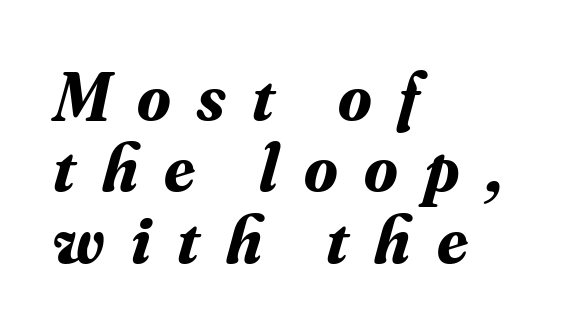
Q: Is the text bold? A: Yes.
Q: Is the text italic (slanted)? A: Yes, it leans right by about 16 degrees.
Q: Is the typeface a serif or a sans-serif typeface? A: Serif.
Q: Is the text underlined? A: No.
Q: How is the paragraph aligned? A: Left-aligned.
Q: Is the spacing between letters normal or unusually wide? A: Unusually wide.
Q: Is the spacing between lines tight, normal or loose? A: Tight.
Q: Width (condensed, normal, or wide)? A: Normal.
Q: Stroke contrast? A: Medium.
Q: x-height? A: Small.
Q: Monospaced? A: No.
